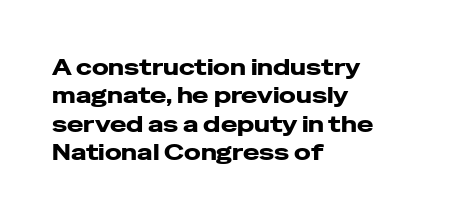
The image shows 22 px text type, upright; set left-aligned, normal line spacing (1.29x), normal letter spacing, not underlined.
